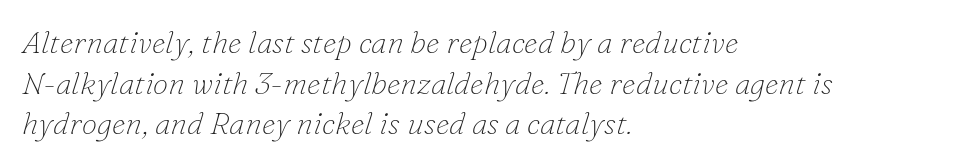
{"serif": "yes", "italic": "yes", "lean": "right", "slant_degrees": 16, "bold": "no", "weight": "thin", "width": "normal", "stroke_contrast": "low", "x_height": "small", "monospaced": "no", "underline": "no", "align": "left", "line_spacing": "normal", "line_spacing_ratio": 1.31, "letter_spacing": "normal", "letter_spacing_em": 0.0, "glyph_px": 31}
